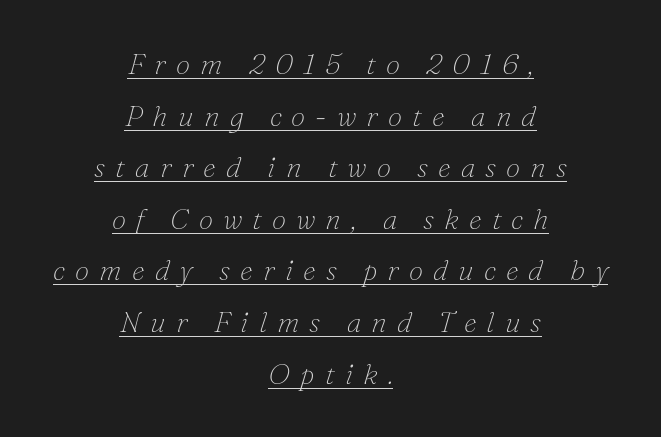
This rendering uses center alignment, leaving both contours irregular but symmetric. An italicized treatment has been applied to the whole sample. Glyph-to-glyph distance is far greater than everyday printed text. Do the characters align in a grid? No, the font is proportional.
